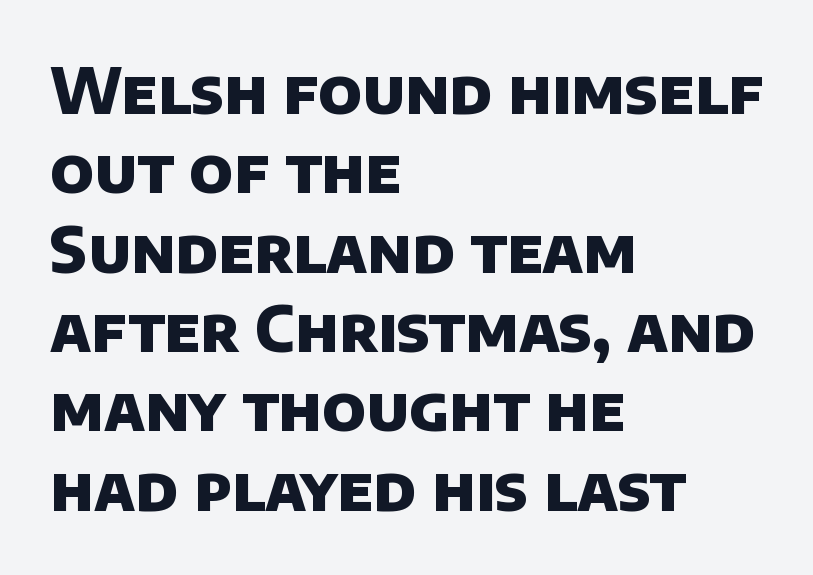
The image shows 62 px heavy sans-serif type; set left-aligned, normal line spacing (1.28x), normal letter spacing, not underlined; low stroke contrast and a large x-height.
